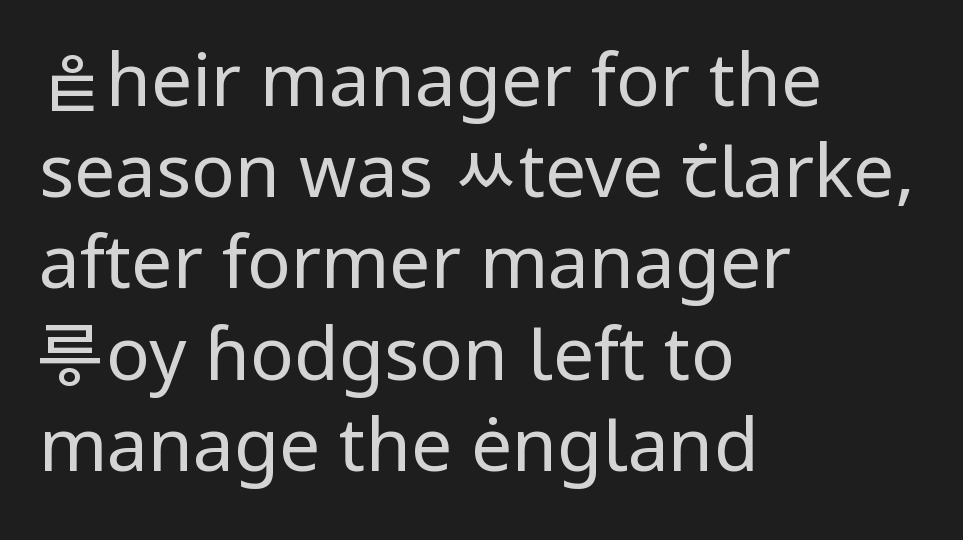
{"serif": "no", "italic": "no", "bold": "no", "weight": "regular", "width": "normal", "stroke_contrast": "low", "x_height": "medium", "monospaced": "no", "underline": "no", "align": "left", "line_spacing": "normal", "line_spacing_ratio": 1.25, "letter_spacing": "normal", "letter_spacing_em": 0.0, "glyph_px": 73}
